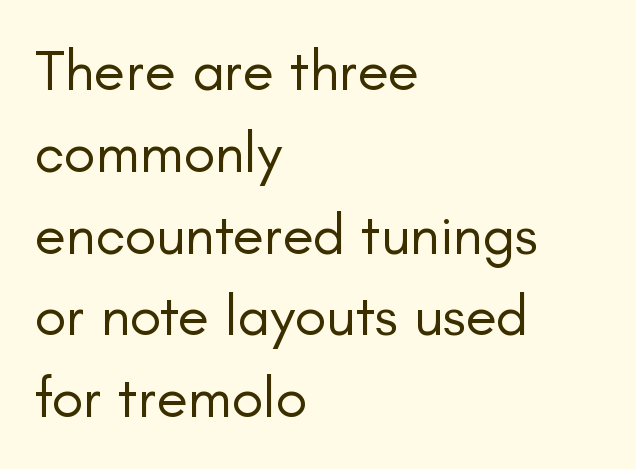
{"serif": "no", "italic": "no", "bold": "no", "weight": "regular", "width": "normal", "stroke_contrast": "low", "x_height": "small", "monospaced": "no", "underline": "no", "align": "left", "line_spacing": "normal", "line_spacing_ratio": 1.41, "letter_spacing": "normal", "letter_spacing_em": 0.0, "glyph_px": 58}
